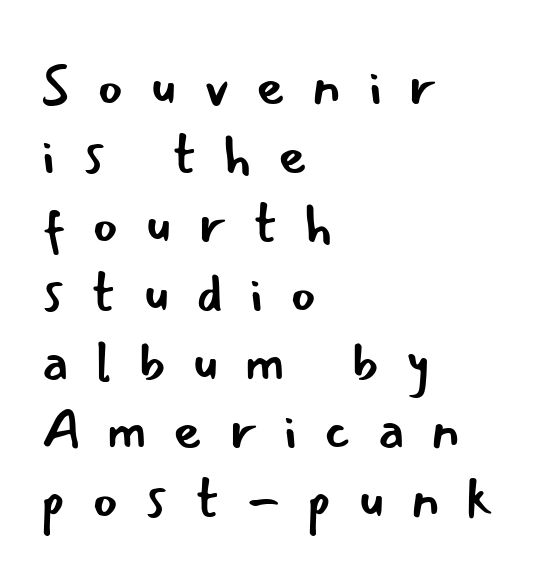
Q: Is the text bold? A: No.
Q: Is the text italic (slanted)? A: No, it is upright.
Q: Is the typeface a serif or a sans-serif typeface? A: Sans-serif.
Q: Is the text underlined? A: No.
Q: How is the paragraph aligned? A: Left-aligned.
Q: Is the spacing between letters normal or unusually wide? A: Unusually wide.
Q: Width (condensed, normal, or wide)? A: Normal.
Q: Stroke contrast? A: Low.
Q: x-height? A: Small.
Q: Monospaced? A: No.
